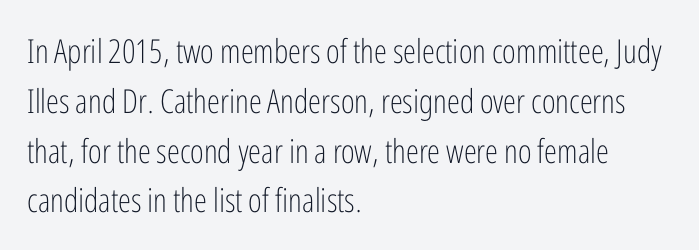
Honestly, the letter spacing is just normal — you wouldn't notice it. In terms of posture, this sample is upright. No letter is thick-stroked: the sample isn't bold. A clean baseline with only descenders dipping below it. The lines are quadded left. Check where the strokes stop: nothing finishes them off — pure sans.
